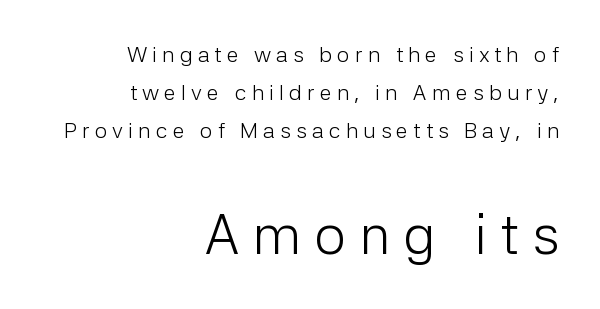
Q: Is the text bold? A: No.
Q: Is the text italic (slanted)? A: No, it is upright.
Q: Is the typeface a serif or a sans-serif typeface? A: Sans-serif.
Q: Is the text underlined? A: No.
Q: How is the paragraph aligned? A: Right-aligned.
Q: Is the spacing between letters normal or unusually wide? A: Unusually wide.
Q: Which block of text is set in a larger size, the first (top) or the second (bottom)? A: The second (bottom) one.
Q: Width (condensed, normal, or wide)? A: Normal.
Q: Stroke contrast? A: Low.
Q: x-height? A: Medium.
Q: Monospaced? A: No.
